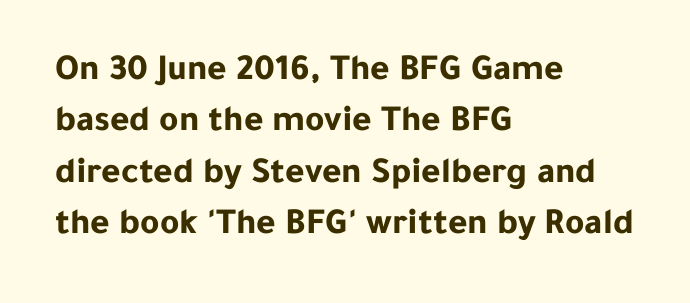
The paragraph shown leans on its left margin. Are there feet on the stems? There aren't — it's a sans. A typesetter would mark this as roman, not italic. Does the leading feel generous? No, just average. The letterforms sit shoulder to shoulder at normal distance. These lines are rendered in a variable-pitch font.
